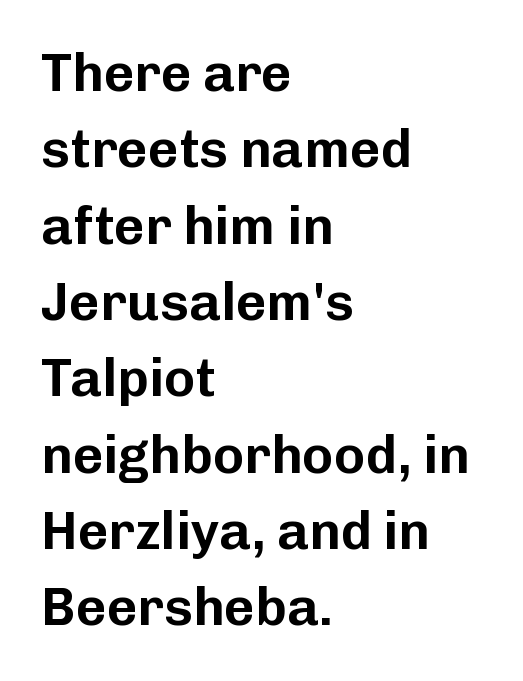
{"serif": "no", "italic": "no", "width": "normal", "stroke_contrast": "low", "x_height": "medium", "monospaced": "no", "underline": "no", "align": "left", "line_spacing": "normal", "line_spacing_ratio": 1.44, "letter_spacing": "normal", "letter_spacing_em": 0.0, "glyph_px": 53}
